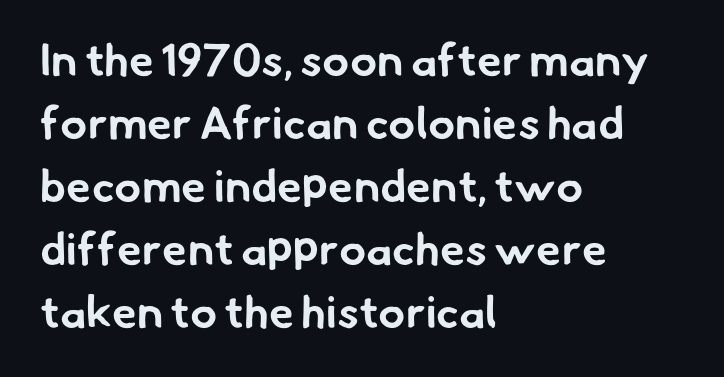
The type family on display is of the sans-serif kind. Nobody drew a line under any word here. What stands out about the letter spacing? Nothing — it is the standard amount. Heavy-handed strokes throughout: this text is bold. The vertical gap from one line to the next is medium.
